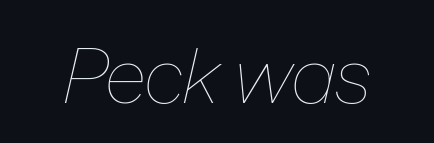
The image shows 78 px thin type, italic (leaning right); set normal letter spacing, not underlined; low stroke contrast and a medium x-height.
